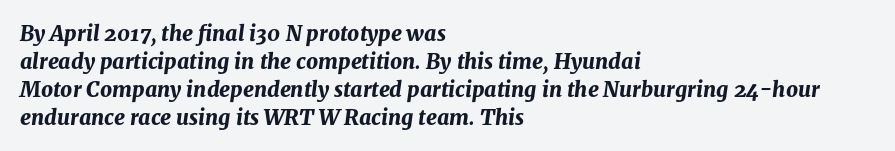
{"italic": "yes", "lean": "right", "slant_degrees": 8, "bold": "yes", "underline": "no", "align": "left", "line_spacing": "normal", "line_spacing_ratio": 1.33, "letter_spacing": "normal", "letter_spacing_em": 0.0, "glyph_px": 21}
